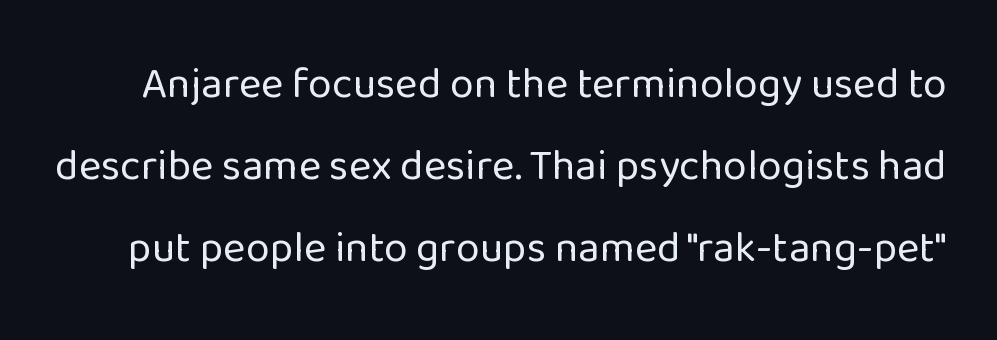
{"serif": "no", "italic": "no", "bold": "no", "weight": "regular", "width": "normal", "stroke_contrast": "low", "x_height": "medium", "monospaced": "no", "underline": "no", "line_spacing": "loose", "line_spacing_ratio": 1.91, "letter_spacing": "normal", "letter_spacing_em": 0.0, "glyph_px": 43}
